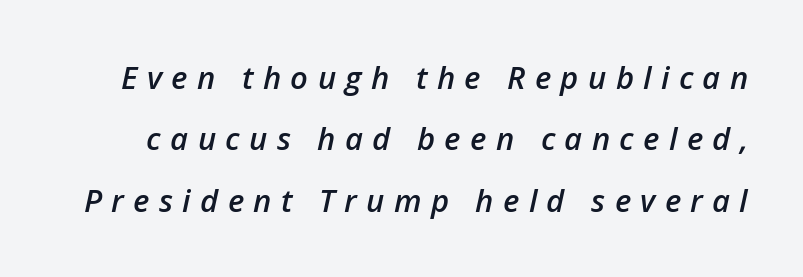
{"italic": "yes", "lean": "right", "slant_degrees": 12, "bold": "semi", "weight": "semibold", "width": "normal", "stroke_contrast": "low", "x_height": "medium", "monospaced": "no", "underline": "no", "line_spacing": "loose", "line_spacing_ratio": 1.98, "letter_spacing": "wide", "letter_spacing_em": 0.3, "glyph_px": 31}
